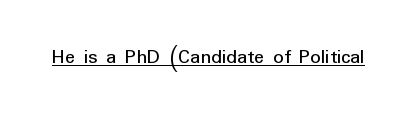
The image shows 21 px text type, upright; set normal letter spacing, underlined.
